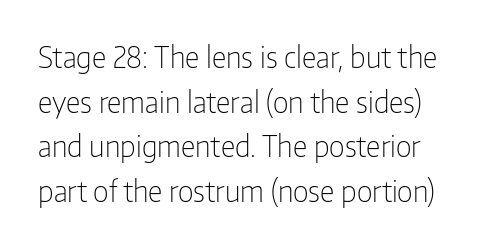
Q: Is the text bold? A: No.
Q: Is the text italic (slanted)? A: No, it is upright.
Q: Is the typeface a serif or a sans-serif typeface? A: Sans-serif.
Q: Is the text underlined? A: No.
Q: How is the paragraph aligned? A: Left-aligned.
Q: Is the spacing between letters normal or unusually wide? A: Normal.
Q: Is the spacing between lines tight, normal or loose? A: Normal.
Q: Width (condensed, normal, or wide)? A: Condensed.
Q: Stroke contrast? A: Low.
Q: x-height? A: Medium.
Q: Monospaced? A: No.
